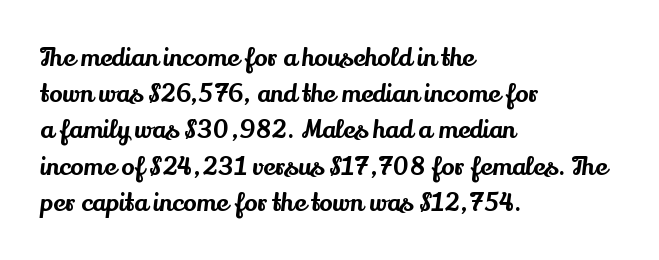
{"underline": "no", "align": "left", "line_spacing": "normal", "line_spacing_ratio": 1.45, "letter_spacing": "normal", "letter_spacing_em": 0.0, "glyph_px": 25}
